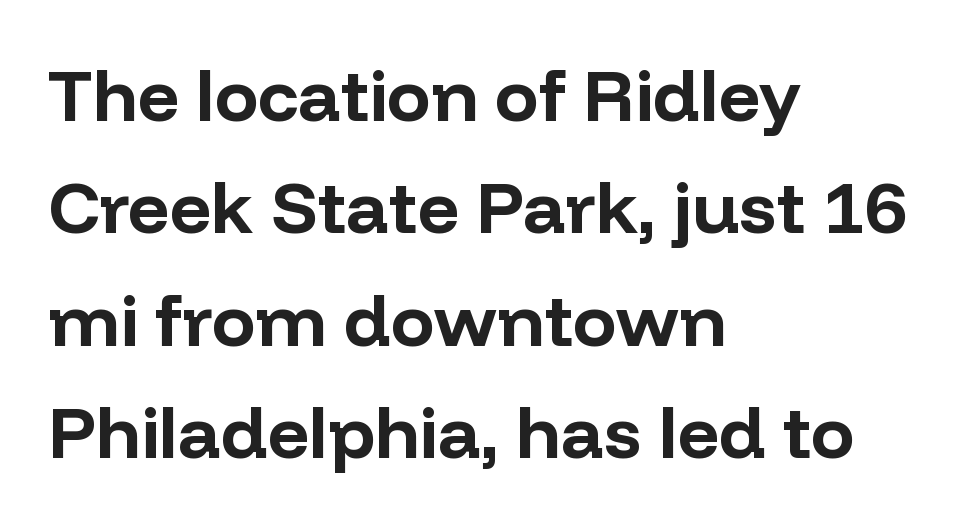
Q: Is the text bold? A: Yes.
Q: Is the text italic (slanted)? A: No, it is upright.
Q: Is the typeface a serif or a sans-serif typeface? A: Sans-serif.
Q: Is the text underlined? A: No.
Q: How is the paragraph aligned? A: Left-aligned.
Q: Is the spacing between letters normal or unusually wide? A: Normal.
Q: Is the spacing between lines tight, normal or loose? A: Normal.
Q: Width (condensed, normal, or wide)? A: Normal.
Q: Stroke contrast? A: Low.
Q: x-height? A: Medium.
Q: Monospaced? A: No.
